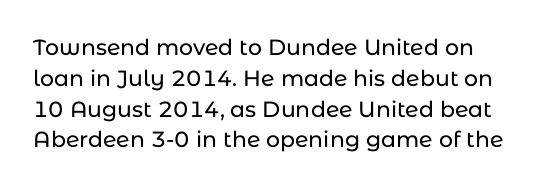
Style check: upright. The gaps between neighbouring characters are ordinary and unremarkable. Underlining? Definitely not there. Students, observe: this is what conventionally led text looks like.
